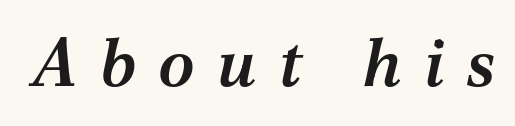
Q: Is the text bold? A: Semi-bold.
Q: Is the text italic (slanted)? A: Yes, it leans right by about 12 degrees.
Q: Is the typeface a serif or a sans-serif typeface? A: Serif.
Q: Is the text underlined? A: No.
Q: Is the spacing between letters normal or unusually wide? A: Unusually wide.
Q: Width (condensed, normal, or wide)? A: Normal.
Q: Stroke contrast? A: Medium.
Q: x-height? A: Medium.
Q: Monospaced? A: No.
